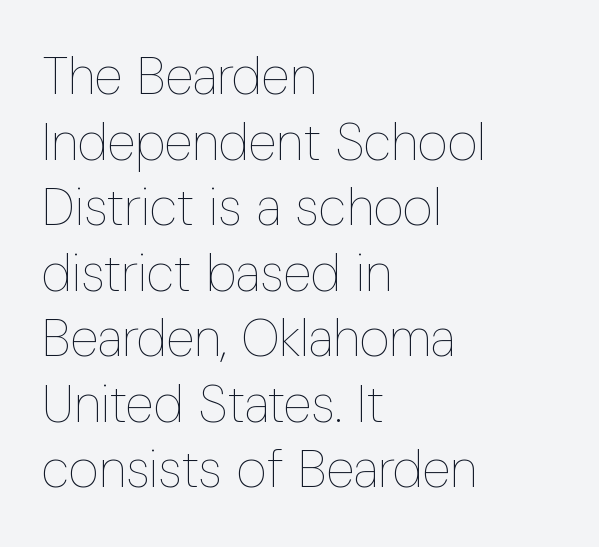
{"italic": "no", "bold": "no", "weight": "thin", "width": "condensed", "stroke_contrast": "low", "x_height": "medium", "monospaced": "no", "underline": "no", "align": "left", "line_spacing": "normal", "line_spacing_ratio": 1.26, "letter_spacing": "normal", "letter_spacing_em": 0.0, "glyph_px": 52}
